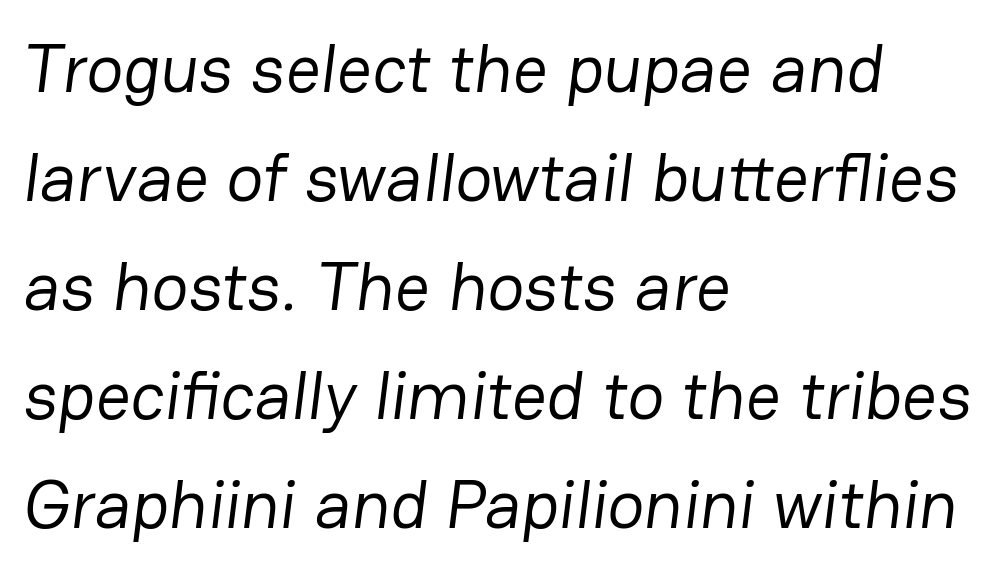
{"serif": "no", "bold": "no", "weight": "regular", "width": "normal", "stroke_contrast": "low", "x_height": "medium", "monospaced": "no", "underline": "no", "align": "left", "line_spacing": "normal", "line_spacing_ratio": 1.58, "letter_spacing": "normal", "letter_spacing_em": 0.0, "glyph_px": 69}
